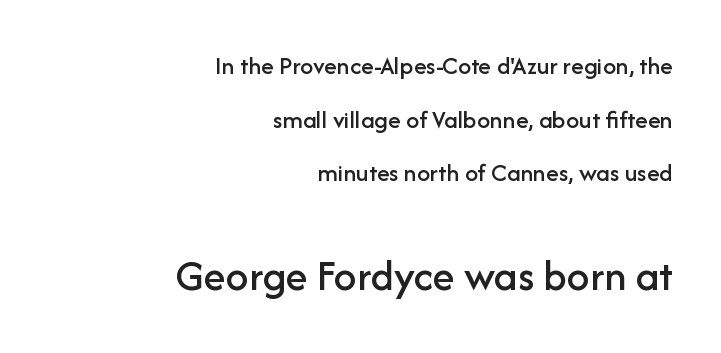
The image shows 45 px sans-serif type, upright; set right-aligned, loose line spacing (2.06x), normal letter spacing, not underlined; the second (bottom) block is 1.73x larger; low stroke contrast and a medium x-height.
